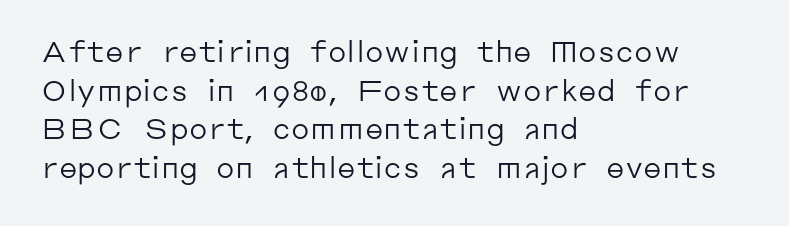
Q: Is the text bold? A: No.
Q: Is the text italic (slanted)? A: No, it is upright.
Q: Is the typeface a serif or a sans-serif typeface? A: Sans-serif.
Q: Is the text underlined? A: No.
Q: How is the paragraph aligned? A: Left-aligned.
Q: Is the spacing between letters normal or unusually wide? A: Normal.
Q: Is the spacing between lines tight, normal or loose? A: Normal.
Q: Width (condensed, normal, or wide)? A: Normal.
Q: Stroke contrast? A: Low.
Q: x-height? A: Medium.
Q: Monospaced? A: No.
